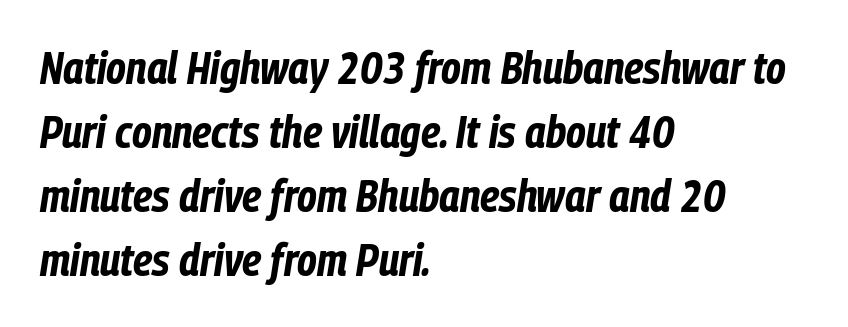
The image shows 45 px bold, condensed type, italic (leaning right); set left-aligned, normal line spacing (1.42x), normal letter spacing, not underlined; low stroke contrast and a medium x-height.
